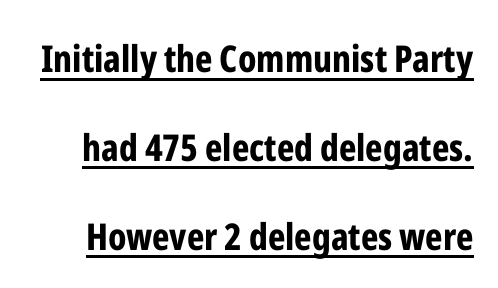
{"serif": "no", "italic": "no", "bold": "yes", "weight": "bold", "width": "condensed", "stroke_contrast": "low", "x_height": "medium", "monospaced": "no", "underline": "yes", "line_spacing": "loose", "line_spacing_ratio": 2.4, "letter_spacing": "normal", "letter_spacing_em": 0.0, "glyph_px": 37}
